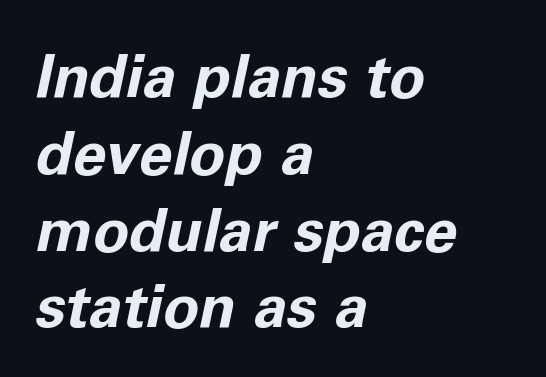
Q: Is the text bold? A: Yes.
Q: Is the text italic (slanted)? A: Yes, it leans right by about 11 degrees.
Q: Is the text underlined? A: No.
Q: How is the paragraph aligned? A: Left-aligned.
Q: Is the spacing between letters normal or unusually wide? A: Normal.
Q: Is the spacing between lines tight, normal or loose? A: Normal.
Q: Width (condensed, normal, or wide)? A: Normal.
Q: Stroke contrast? A: Low.
Q: x-height? A: Medium.
Q: Monospaced? A: No.
